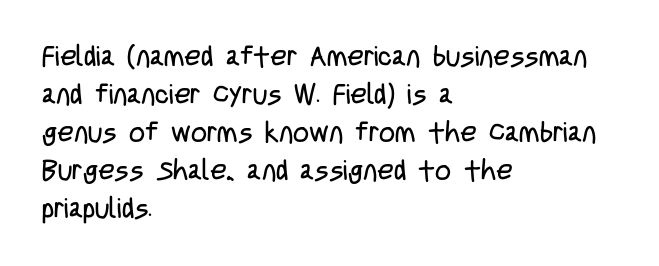
The image shows 28 px regular-weight, condensed sans-serif type, upright; set left-aligned, normal line spacing (1.36x), normal letter spacing, not underlined; low stroke contrast and a large x-height.
